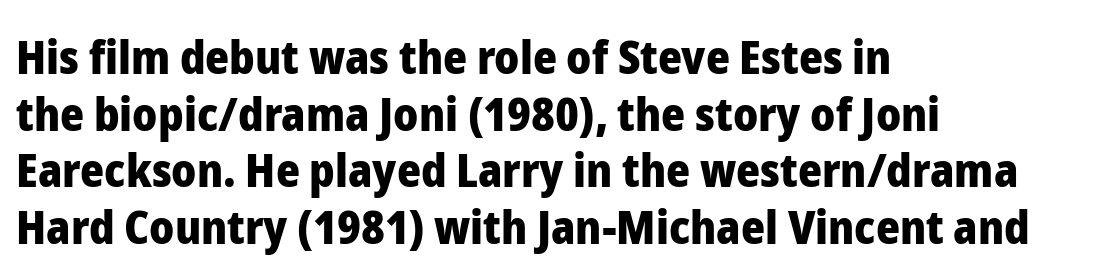
Q: Is the text bold? A: Yes.
Q: Is the text italic (slanted)? A: No, it is upright.
Q: Is the typeface a serif or a sans-serif typeface? A: Sans-serif.
Q: Is the text underlined? A: No.
Q: How is the paragraph aligned? A: Left-aligned.
Q: Is the spacing between letters normal or unusually wide? A: Normal.
Q: Width (condensed, normal, or wide)? A: Normal.
Q: Stroke contrast? A: Low.
Q: x-height? A: Medium.
Q: Monospaced? A: No.
